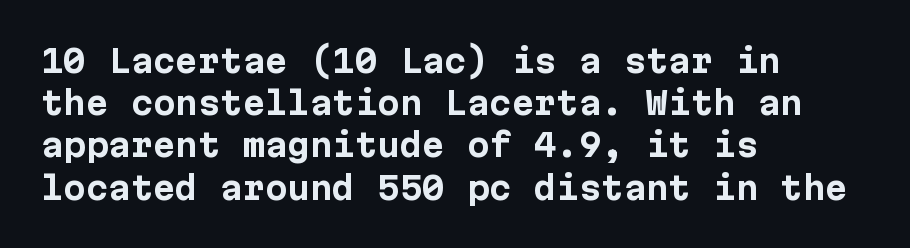
The image shows 32 px bold sans-serif type, upright; set left-aligned, normal line spacing (1.32x), normal letter spacing, not underlined; low stroke contrast and a medium x-height.
